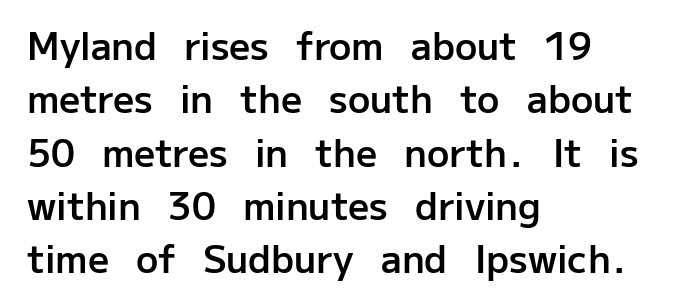
The image shows 37 px semibold sans-serif type, upright; set left-aligned, normal line spacing (1.44x), normal letter spacing, not underlined; low stroke contrast and a medium x-height.
